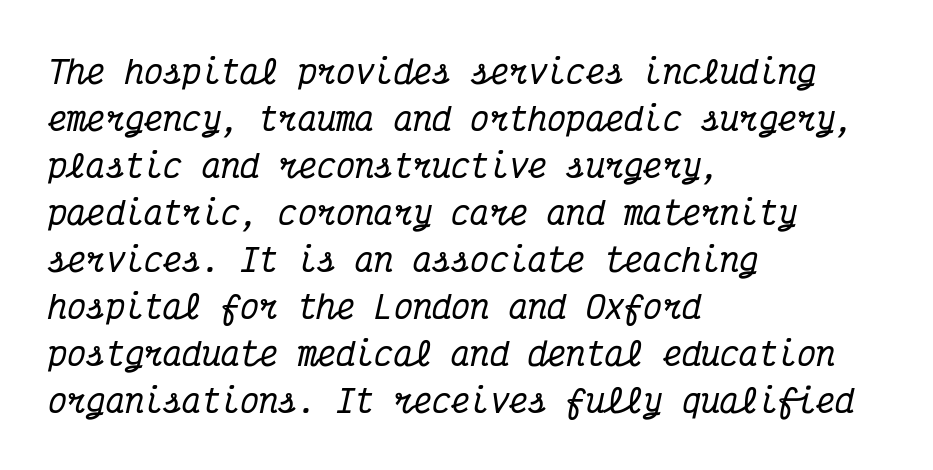
Left-aligned paragraph, ragged on the right. Short note: letters normally spaced. Does the lettering tilt? It does — this is italic. Descender tails drop into unmarked territory. Compared with typical paragraphs, the rows here are spaced about the same. This is serif lettering, the kind often seen in printed books.
